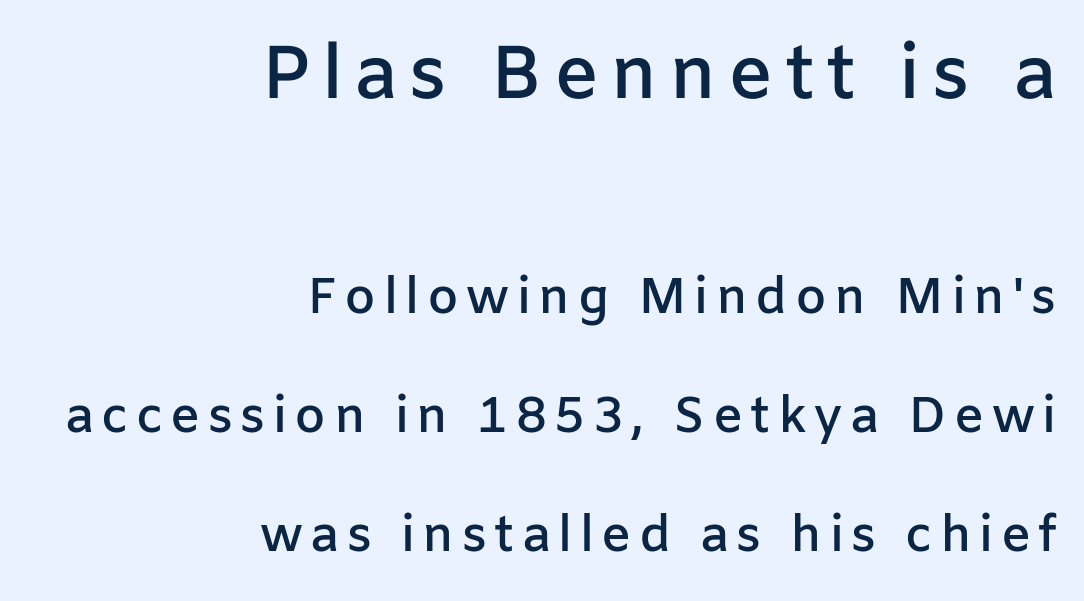
{"serif": "no", "italic": "no", "bold": "semi", "weight": "semibold", "width": "normal", "stroke_contrast": "low", "x_height": "medium", "monospaced": "no", "underline": "no", "align": "right", "line_spacing": "loose", "line_spacing_ratio": 2.38, "larger_block": "first", "size_ratio": 1.5, "glyph_px": 75}
